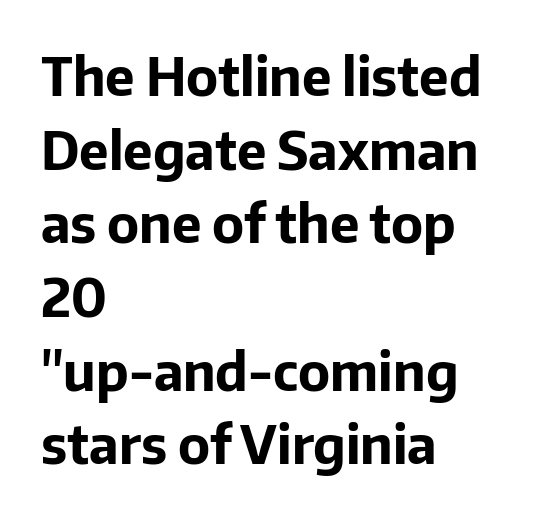
Think of a printed novel: that variable character pitch is what you see here. The letters stand upright; this is a roman face. Font category for this specimen: sans-serif. Notice how thick the strokes are: this is what a full bold looks like.
